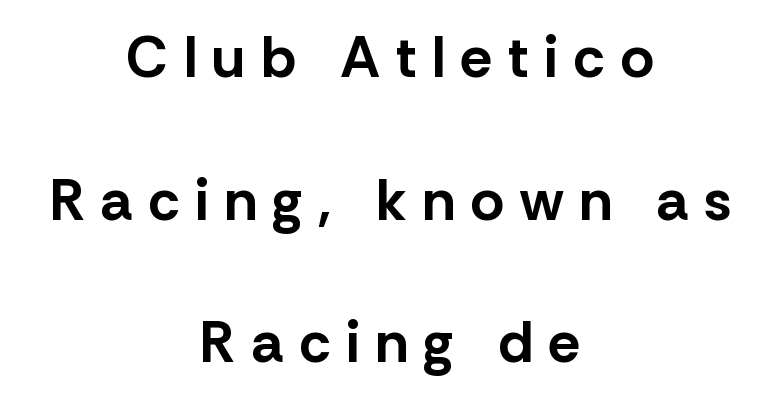
The image shows 58 px bold sans-serif type, upright; set centered, loose line spacing (2.46x), unusually wide letter spacing (+0.27 em), not underlined; low stroke contrast and a medium x-height.
